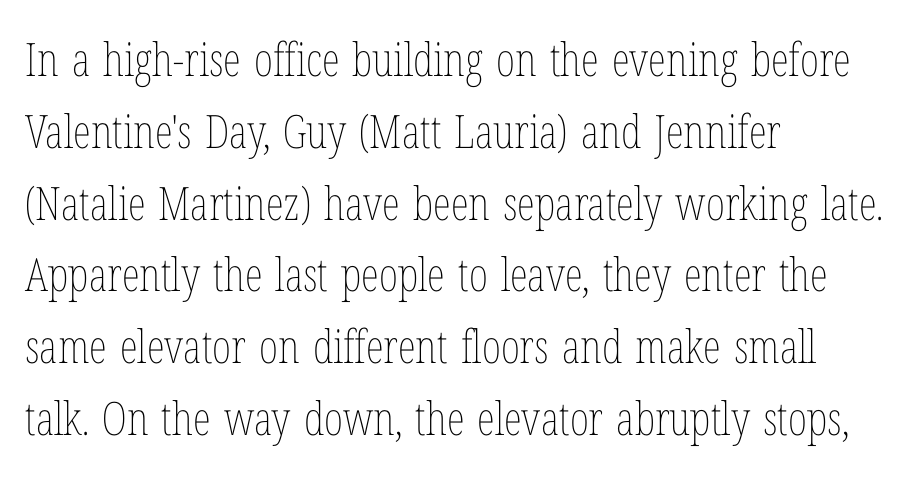
{"italic": "no", "bold": "no", "weight": "thin", "width": "condensed", "stroke_contrast": "low", "x_height": "medium", "monospaced": "no", "underline": "no", "align": "left", "line_spacing": "normal", "line_spacing_ratio": 1.56, "letter_spacing": "normal", "letter_spacing_em": 0.0, "glyph_px": 46}
